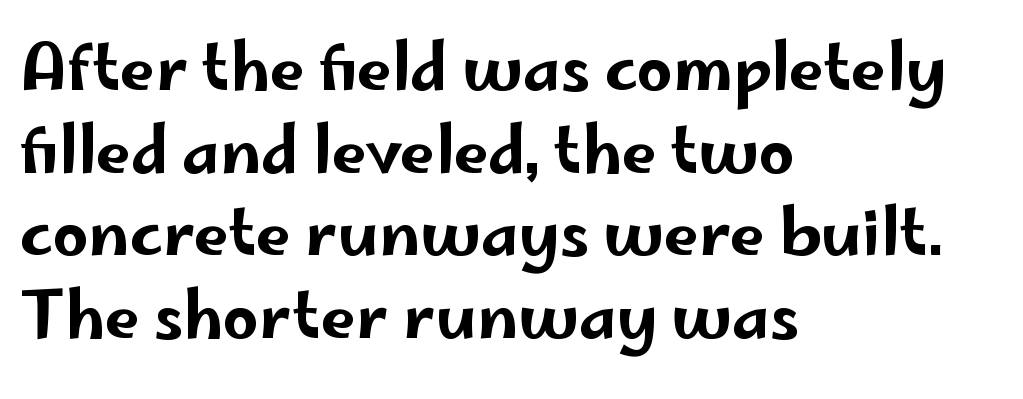
{"serif": "no", "italic": "no", "width": "wide", "stroke_contrast": "low", "x_height": "small", "monospaced": "no", "underline": "no", "align": "left", "line_spacing": "normal", "line_spacing_ratio": 1.31, "letter_spacing": "normal", "letter_spacing_em": 0.0, "glyph_px": 63}
